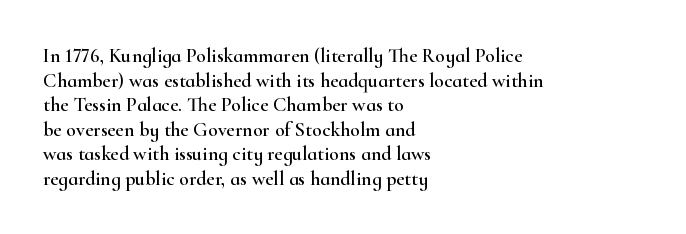
Here the glyphs are tracked normally, forming tight word shapes. The baseline area is clear. Ascenders rise straight up at ninety degrees. These lines stack with their left ends in a neat column.
